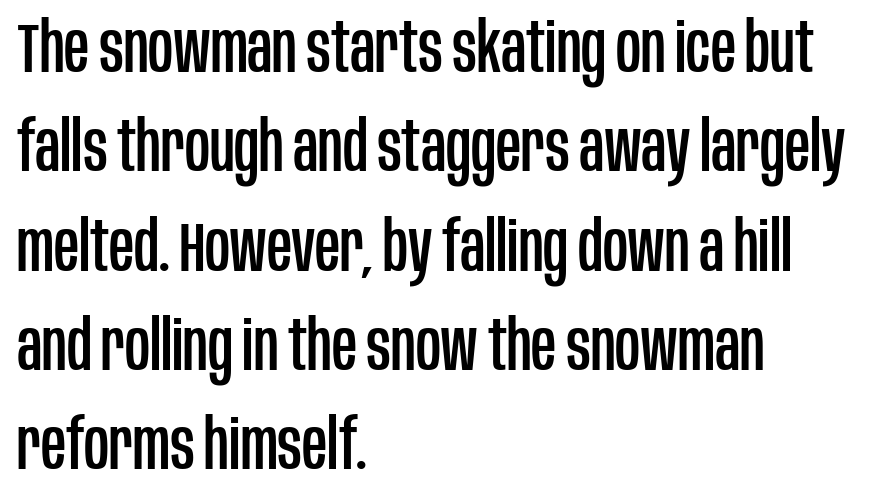
Q: Is the text italic (slanted)? A: No, it is upright.
Q: Is the typeface a serif or a sans-serif typeface? A: Sans-serif.
Q: Is the text underlined? A: No.
Q: How is the paragraph aligned? A: Left-aligned.
Q: Is the spacing between letters normal or unusually wide? A: Normal.
Q: Is the spacing between lines tight, normal or loose? A: Normal.
Q: Width (condensed, normal, or wide)? A: Condensed.
Q: Stroke contrast? A: Low.
Q: x-height? A: Large.
Q: Monospaced? A: No.
